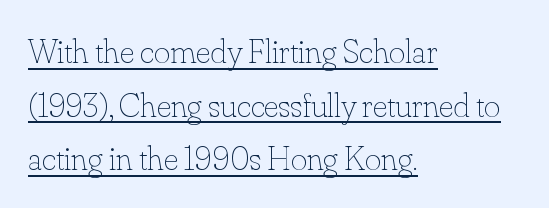
Q: Is the text bold? A: No.
Q: Is the text italic (slanted)? A: No, it is upright.
Q: Is the text underlined? A: Yes.
Q: How is the paragraph aligned? A: Left-aligned.
Q: Is the spacing between letters normal or unusually wide? A: Normal.
Q: Is the spacing between lines tight, normal or loose? A: Normal.
Q: Width (condensed, normal, or wide)? A: Normal.
Q: Stroke contrast? A: Low.
Q: x-height? A: Small.
Q: Monospaced? A: No.
